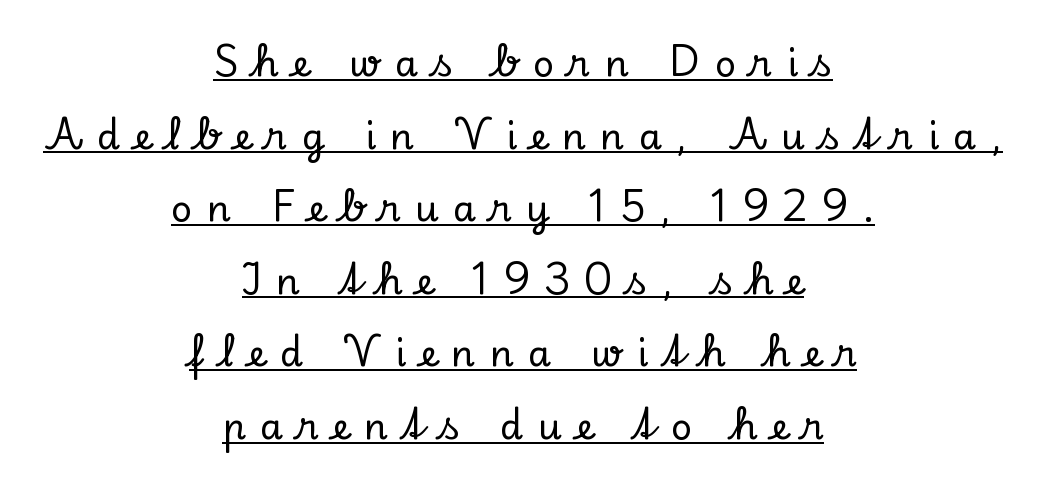
{"italic": "no", "width": "normal", "stroke_contrast": "low", "x_height": "small", "monospaced": "no", "underline": "yes", "align": "center", "line_spacing": "loose", "line_spacing_ratio": 1.96, "letter_spacing": "wide", "letter_spacing_em": 0.39, "glyph_px": 37}
